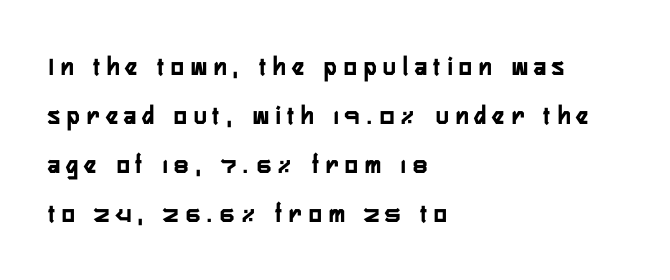
The image shows 27 px bold type, upright; set left-aligned, line spacing 1.81x, unusually wide letter spacing (+0.25 em), not underlined.
